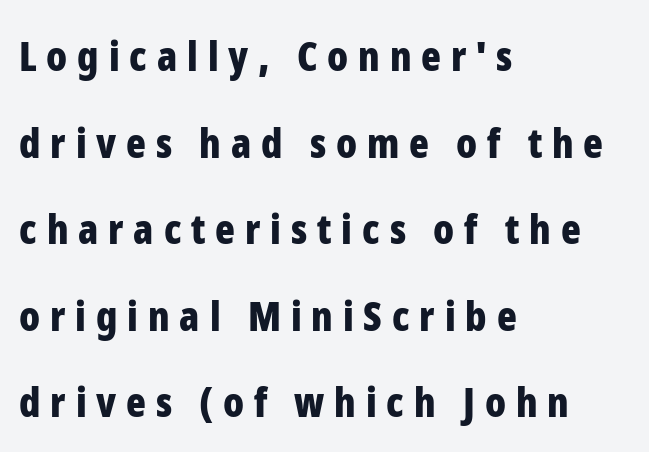
The image shows 41 px bold, condensed sans-serif type, upright; set left-aligned, loose line spacing (2.11x), unusually wide letter spacing (+0.24 em), not underlined; low stroke contrast and a medium x-height.
